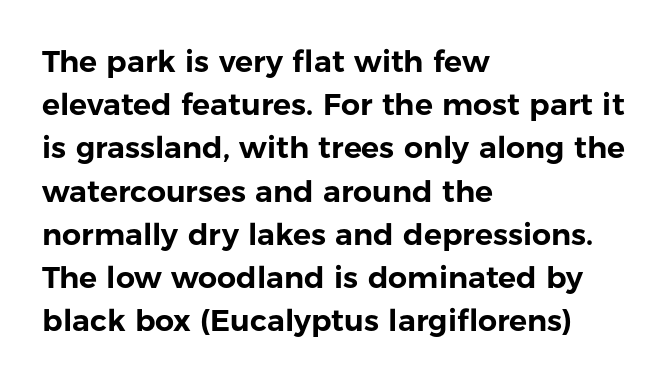
{"serif": "no", "italic": "no", "width": "normal", "stroke_contrast": "low", "x_height": "medium", "monospaced": "no", "underline": "no", "align": "left", "line_spacing": "normal", "line_spacing_ratio": 1.44, "letter_spacing": "normal", "letter_spacing_em": 0.0, "glyph_px": 30}
